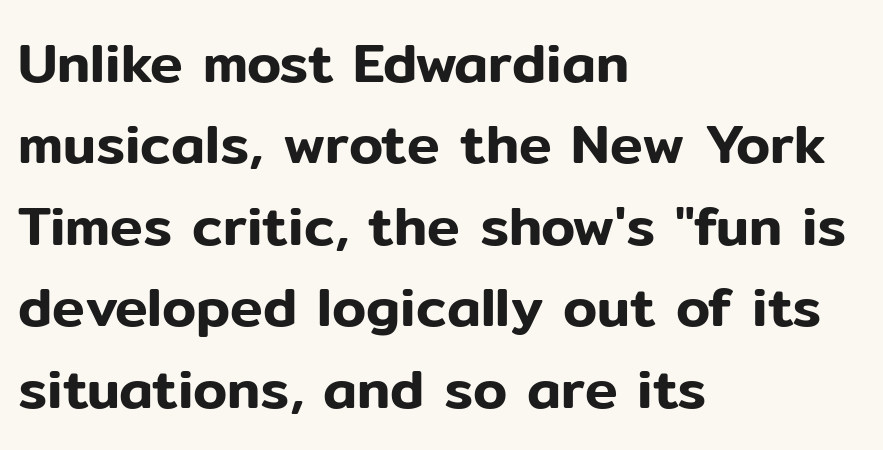
Q: Is the text italic (slanted)? A: No, it is upright.
Q: Is the typeface a serif or a sans-serif typeface? A: Sans-serif.
Q: Is the text underlined? A: No.
Q: How is the paragraph aligned? A: Left-aligned.
Q: Is the spacing between letters normal or unusually wide? A: Normal.
Q: Is the spacing between lines tight, normal or loose? A: Normal.
Q: Width (condensed, normal, or wide)? A: Normal.
Q: Stroke contrast? A: Low.
Q: x-height? A: Medium.
Q: Monospaced? A: No.
